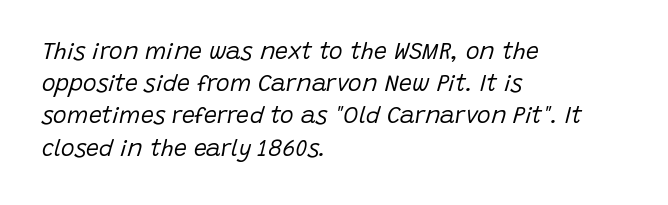
The face used here has a pronounced slope to its letters. If you drew a ruler down the left edge, every line would touch it. What's the leading like? Ordinary, nothing unusual. Letter spacing: default. This reads as an unemphasized weight, regular at the heaviest.
